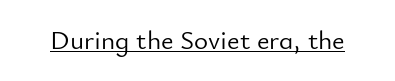
The image shows 27 px text type, upright; set normal letter spacing, underlined.
